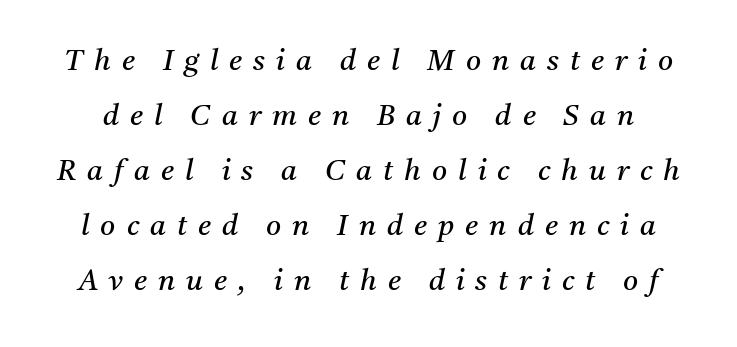
The image shows 29 px regular-weight serif type, italic (leaning right); set loose line spacing (1.9x), unusually wide letter spacing (+0.38 em), not underlined; medium stroke contrast and a medium x-height.
